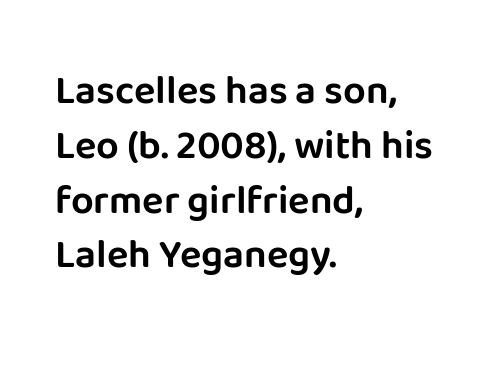
The image shows 40 px sans-serif type, upright; set left-aligned, normal line spacing (1.37x), normal letter spacing, not underlined; low stroke contrast and a large x-height.
